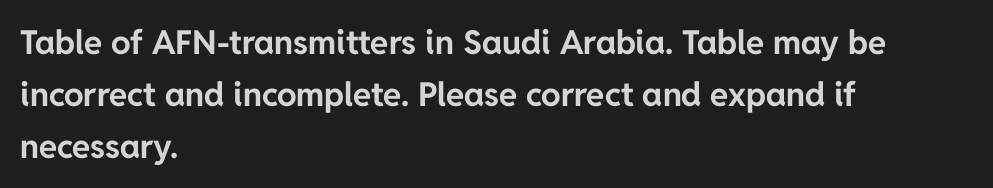
A typesetter would mark this as roman, not italic. Descenders hang freely into open space. This rendering leaves character spacing at its baseline value. Leftover space on each line is placed entirely after the last word. Letterform terminals end flat and unadorned throughout the passage. Strokes here are thick enough to call this a true bold.
